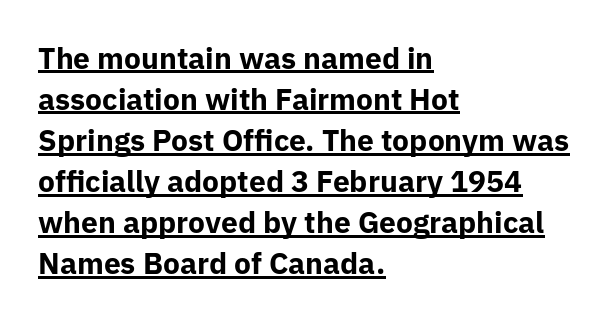
Q: Is the text bold? A: Yes.
Q: Is the text italic (slanted)? A: No, it is upright.
Q: Is the typeface a serif or a sans-serif typeface? A: Sans-serif.
Q: Is the text underlined? A: Yes.
Q: How is the paragraph aligned? A: Left-aligned.
Q: Is the spacing between letters normal or unusually wide? A: Normal.
Q: Is the spacing between lines tight, normal or loose? A: Normal.
Q: Width (condensed, normal, or wide)? A: Normal.
Q: Stroke contrast? A: Low.
Q: x-height? A: Medium.
Q: Monospaced? A: No.
